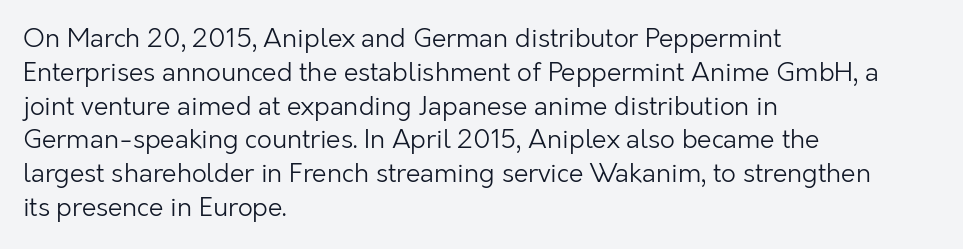
{"italic": "no", "bold": "no", "underline": "no", "align": "left", "line_spacing": "normal", "line_spacing_ratio": 1.3, "letter_spacing": "normal", "letter_spacing_em": 0.0, "glyph_px": 26}
